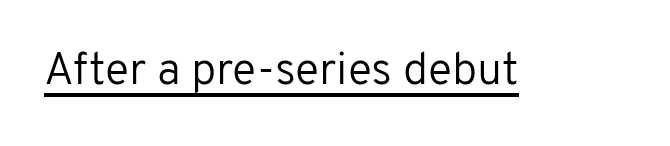
The image shows 45 px regular-weight sans-serif type, upright; set normal letter spacing, underlined; low stroke contrast and a medium x-height.
